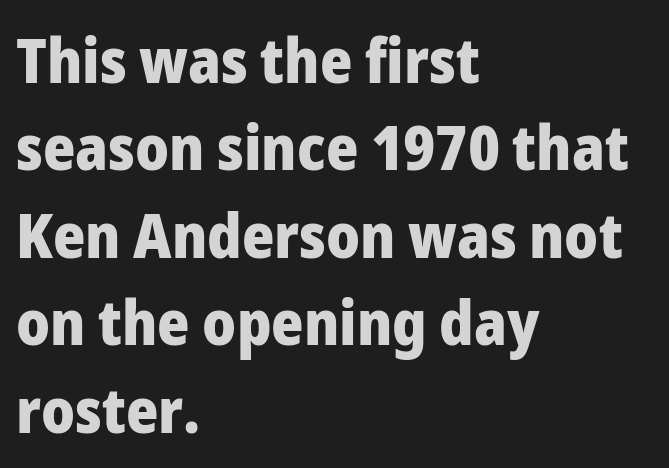
The image shows 62 px heavy sans-serif type, upright; set left-aligned, normal line spacing (1.41x), normal letter spacing, not underlined; low stroke contrast and a medium x-height.
